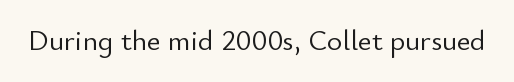
{"serif": "no", "italic": "no", "bold": "no", "weight": "light", "width": "normal", "stroke_contrast": "low", "x_height": "small", "monospaced": "no", "underline": "no", "letter_spacing": "normal", "letter_spacing_em": 0.0, "glyph_px": 29}
